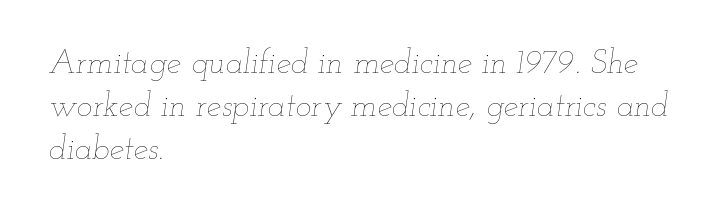
Q: Is the text bold? A: No.
Q: Is the text italic (slanted)? A: Yes, it leans right by about 12 degrees.
Q: Is the text underlined? A: No.
Q: How is the paragraph aligned? A: Left-aligned.
Q: Is the spacing between letters normal or unusually wide? A: Normal.
Q: Is the spacing between lines tight, normal or loose? A: Normal.
Q: Width (condensed, normal, or wide)? A: Wide.
Q: Stroke contrast? A: Low.
Q: x-height? A: Small.
Q: Monospaced? A: No.
